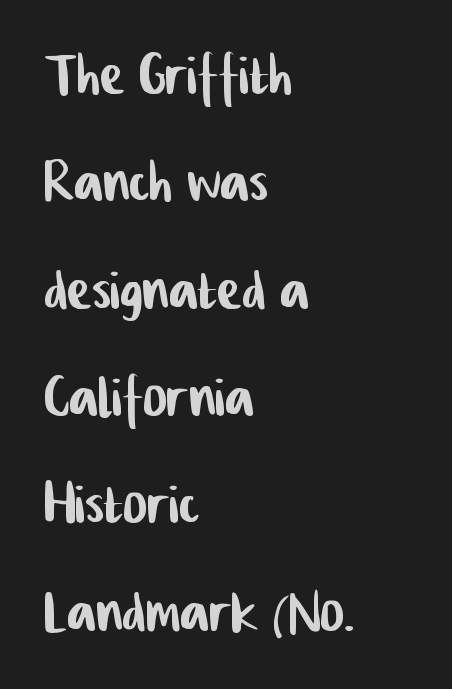
Q: Is the typeface a serif or a sans-serif typeface? A: Sans-serif.
Q: Is the text underlined? A: No.
Q: How is the paragraph aligned? A: Left-aligned.
Q: Is the spacing between letters normal or unusually wide? A: Normal.
Q: Is the spacing between lines tight, normal or loose? A: Normal.
Q: Width (condensed, normal, or wide)? A: Condensed.
Q: Stroke contrast? A: Low.
Q: x-height? A: Medium.
Q: Monospaced? A: No.
